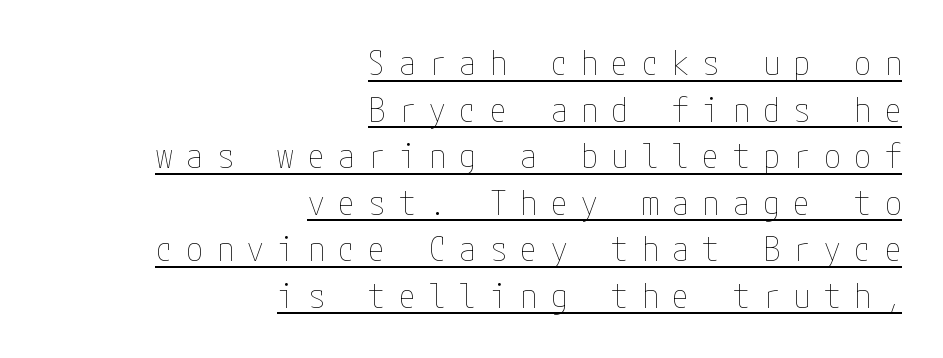
Students, observe: this is what conventionally led text looks like. Each stroke keeps to a modest, everyday thickness or less. In CSS terms this would be text-align: right. Nope, not italic — everything's standing straight. The horizontal fit of the characters is loose and conspicuously gappy. Check the space under the baseline: a stroke is drawn there.
